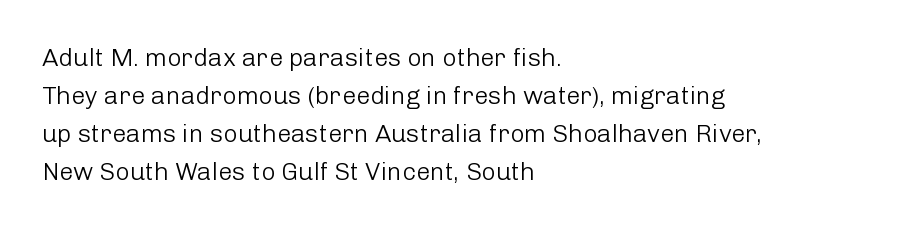
{"italic": "no", "bold": "no", "underline": "no", "align": "left", "line_spacing": "normal", "line_spacing_ratio": 1.52, "letter_spacing": "normal", "letter_spacing_em": 0.0, "glyph_px": 25}
